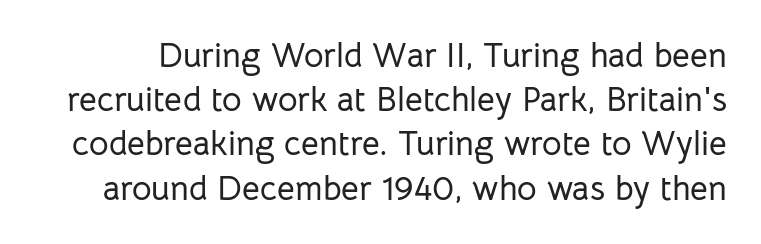
Summary of vertical rhythm: regular, with standard interline spacing. These lines are rendered in a variable-pitch font. Ordinary non-slanted type is in use. Short note: letters normally spaced. Examine the stroke ends and you'll find no serifs. Unmarked baselines from the first word to the last.
